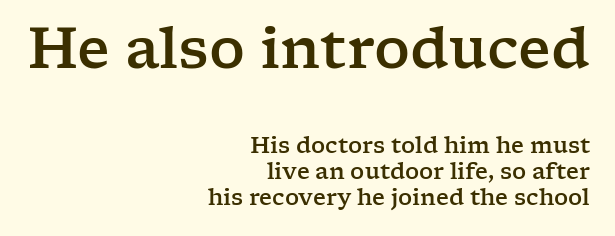
{"serif": "yes", "italic": "no", "width": "wide", "stroke_contrast": "low", "x_height": "medium", "monospaced": "no", "underline": "no", "align": "right", "line_spacing_ratio": 1.18, "letter_spacing": "normal", "letter_spacing_em": 0.0, "larger_block": "first", "size_ratio": 2.55, "glyph_px": 56}
